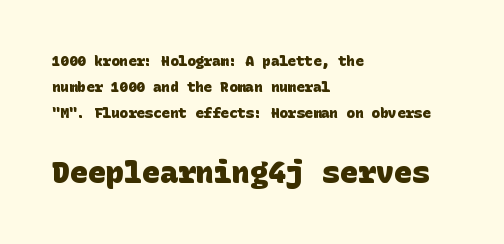
Q: Is the text bold? A: Yes.
Q: Is the typeface a serif or a sans-serif typeface? A: Sans-serif.
Q: Is the text underlined? A: No.
Q: How is the paragraph aligned? A: Left-aligned.
Q: Is the spacing between letters normal or unusually wide? A: Normal.
Q: Which block of text is set in a larger size, the first (top) or the second (bottom)? A: The second (bottom) one.
Q: Width (condensed, normal, or wide)? A: Normal.
Q: Stroke contrast? A: Low.
Q: x-height? A: Large.
